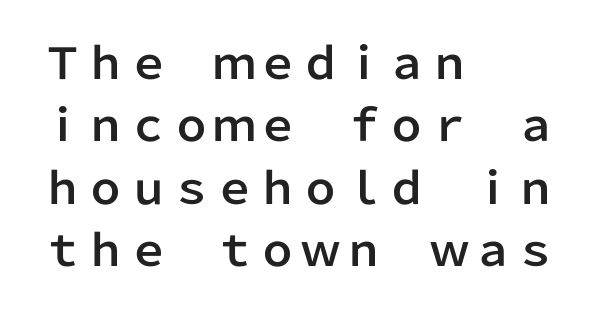
Q: Is the text italic (slanted)? A: No, it is upright.
Q: Is the typeface a serif or a sans-serif typeface? A: Sans-serif.
Q: Is the text underlined? A: No.
Q: How is the paragraph aligned? A: Left-aligned.
Q: Is the spacing between letters normal or unusually wide? A: Normal.
Q: Is the spacing between lines tight, normal or loose? A: Normal.
Q: Width (condensed, normal, or wide)? A: Normal.
Q: Stroke contrast? A: Low.
Q: x-height? A: Medium.
Q: Monospaced? A: No.
